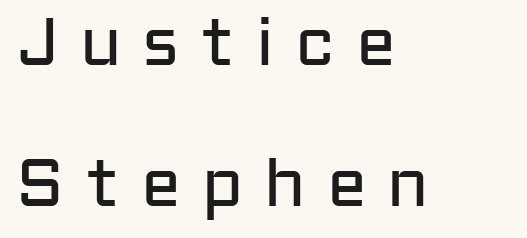
The letters carry no serifs — their stems end cleanly without finishing strokes. The space beneath each line is pristine and unruled. Does extra space separate the letters? Yes, quite a lot of it. Is this a fixed-width face? No — the glyphs have proportional, varying widths. Posture: upright roman.
